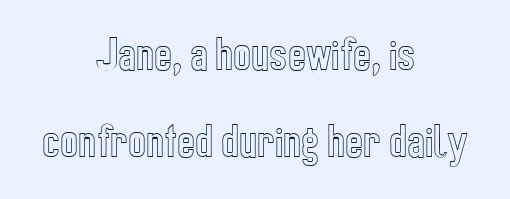
{"italic": "no", "width": "condensed", "x_height": "medium", "monospaced": "no", "underline": "no", "align": "center", "line_spacing": "loose", "line_spacing_ratio": 2.29, "letter_spacing": "normal", "letter_spacing_em": 0.0, "glyph_px": 38}
